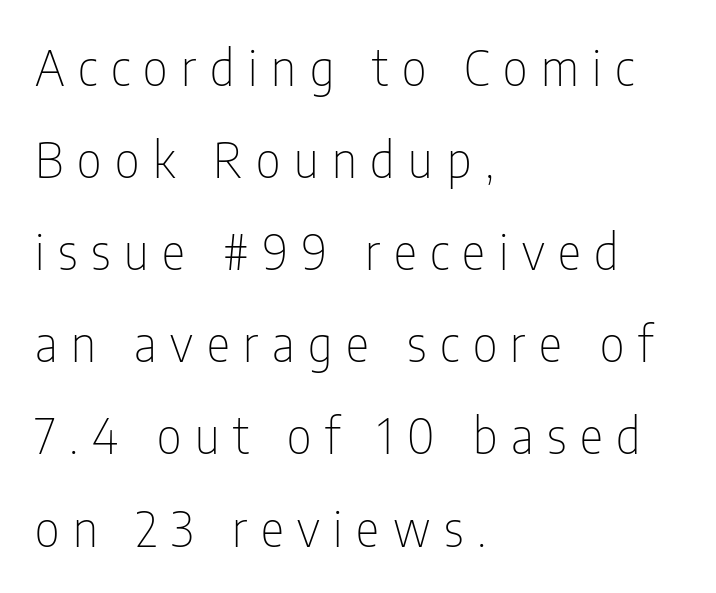
Are there feet on the stems? There aren't — it's a sans. Look at the tracking — it's clearly loosened, letters drifting apart. A light-to-regular cut is what we see here. A classic flush-left, rag-right setting is used for this passage. The string is rendered with underlining switched off.
